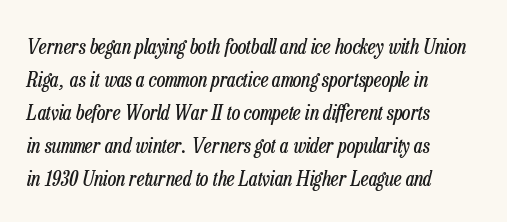
There is no visible air inserted between adjacent glyphs. The leading is moderate, giving the passage an even texture. Words float on clear page, feet unadorned. The glyphs look as if they've been sheared to an angle.
